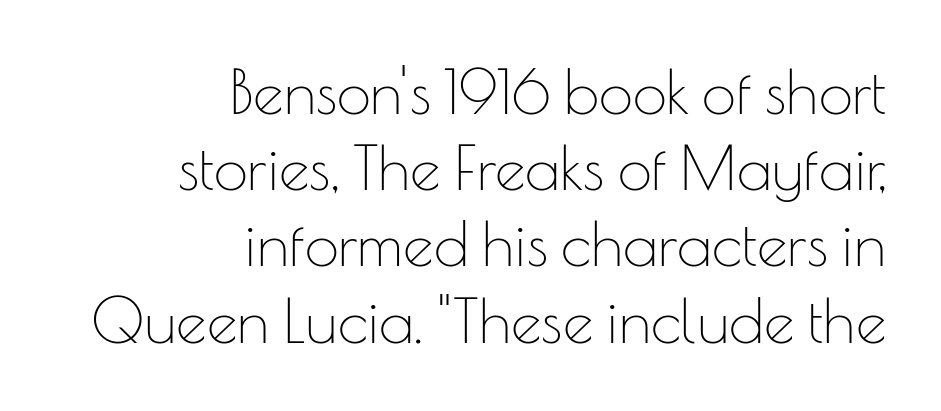
Q: Is the text bold? A: No.
Q: Is the text italic (slanted)? A: No, it is upright.
Q: Is the typeface a serif or a sans-serif typeface? A: Sans-serif.
Q: Is the text underlined? A: No.
Q: How is the paragraph aligned? A: Right-aligned.
Q: Is the spacing between letters normal or unusually wide? A: Normal.
Q: Is the spacing between lines tight, normal or loose? A: Normal.
Q: Width (condensed, normal, or wide)? A: Normal.
Q: Stroke contrast? A: Low.
Q: x-height? A: Small.
Q: Monospaced? A: No.
